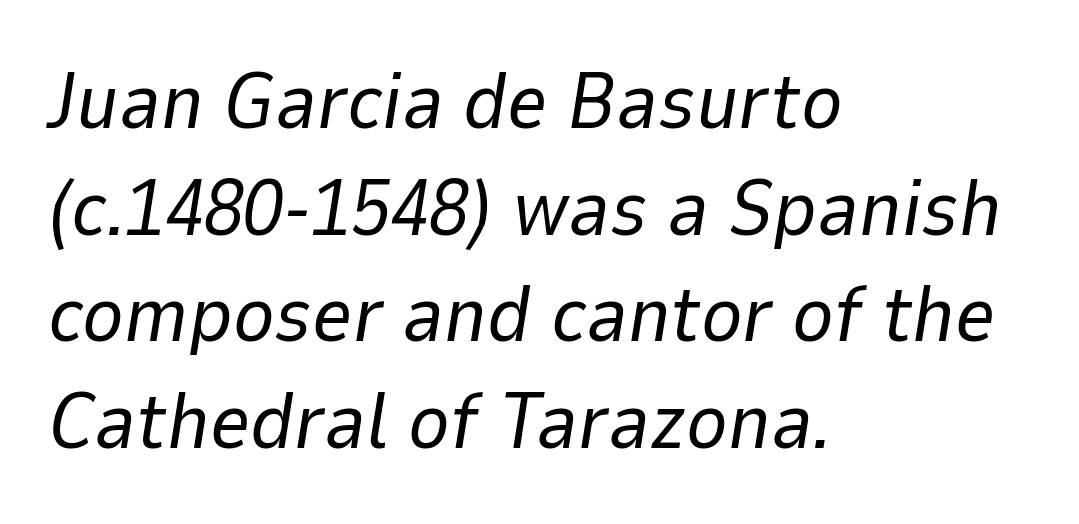
Q: Is the text bold? A: No.
Q: Is the text italic (slanted)? A: Yes, it leans right by about 9 degrees.
Q: Is the text underlined? A: No.
Q: How is the paragraph aligned? A: Left-aligned.
Q: Is the spacing between letters normal or unusually wide? A: Normal.
Q: Is the spacing between lines tight, normal or loose? A: Normal.
Q: Width (condensed, normal, or wide)? A: Normal.
Q: Stroke contrast? A: Low.
Q: x-height? A: Medium.
Q: Monospaced? A: No.
